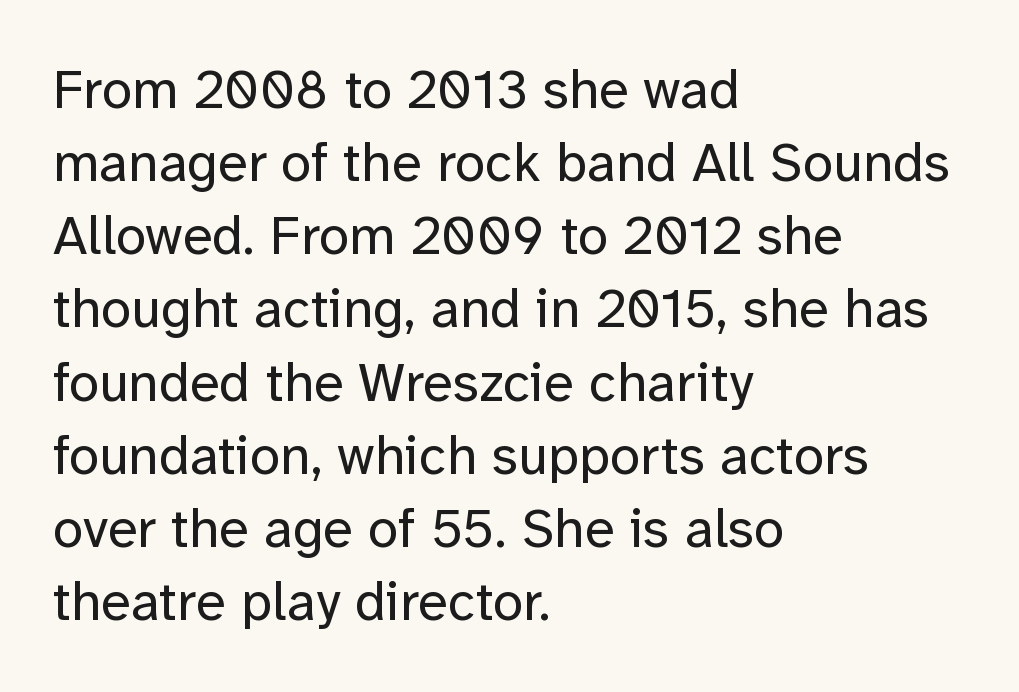
Line beginnings align vertically; line endings do not. The letters stand upright; this is a roman face. Regarding serifs, this sample does without them. The gap between lines stays unmarked. Each word holds together tightly as a unit, with standard inter-letter gaps.
